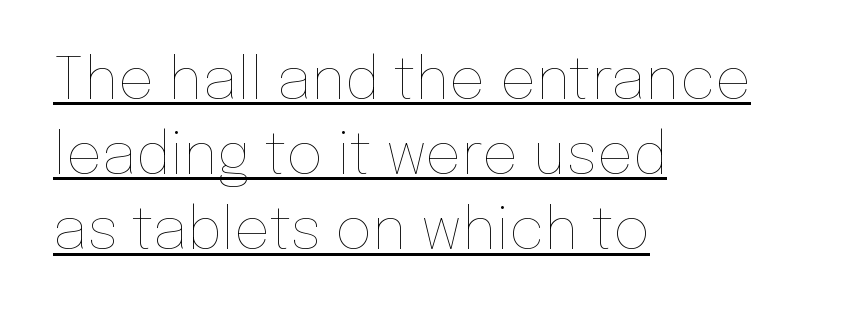
Q: Is the text bold? A: No.
Q: Is the text italic (slanted)? A: No, it is upright.
Q: Is the text underlined? A: Yes.
Q: How is the paragraph aligned? A: Left-aligned.
Q: Is the spacing between letters normal or unusually wide? A: Normal.
Q: Is the spacing between lines tight, normal or loose? A: Normal.
Q: Width (condensed, normal, or wide)? A: Normal.
Q: Stroke contrast? A: Low.
Q: x-height? A: Medium.
Q: Monospaced? A: No.
